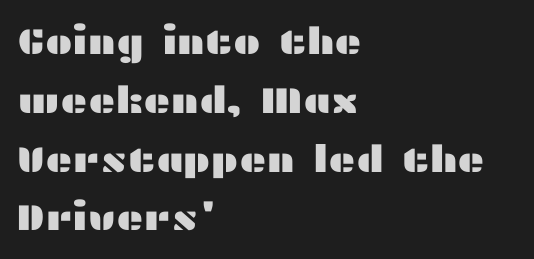
{"serif": "no", "italic": "no", "width": "wide", "stroke_contrast": "medium", "x_height": "medium", "monospaced": "no", "underline": "no", "align": "left", "line_spacing": "normal", "line_spacing_ratio": 1.59, "letter_spacing": "normal", "letter_spacing_em": 0.0, "glyph_px": 37}
